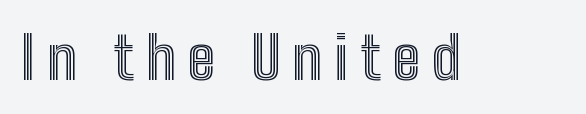
Q: Is the text italic (slanted)? A: No, it is upright.
Q: Is the text underlined? A: No.
Q: Is the spacing between letters normal or unusually wide? A: Unusually wide.
Q: Width (condensed, normal, or wide)? A: Condensed.
Q: x-height? A: Medium.
Q: Monospaced? A: No.
